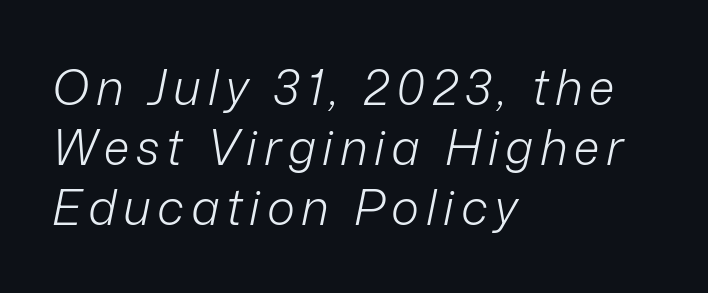
Q: Is the text bold? A: No.
Q: Is the text italic (slanted)? A: Yes, it leans right by about 12 degrees.
Q: Is the text underlined? A: No.
Q: How is the paragraph aligned? A: Left-aligned.
Q: Is the spacing between lines tight, normal or loose? A: Normal.
Q: Width (condensed, normal, or wide)? A: Normal.
Q: Stroke contrast? A: Low.
Q: x-height? A: Medium.
Q: Monospaced? A: No.
